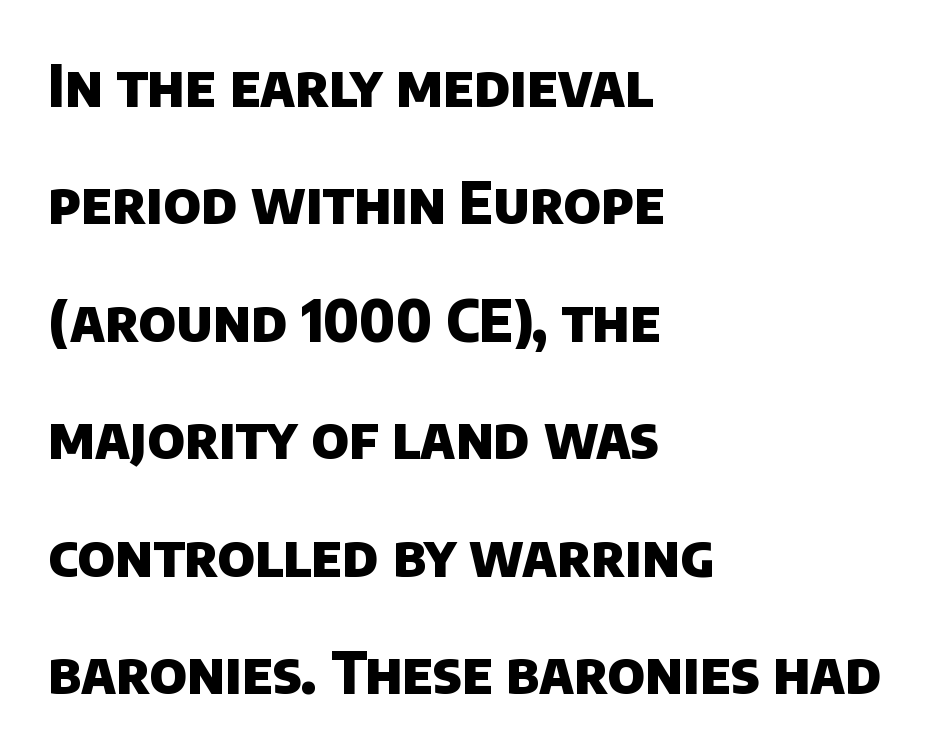
Every letter is thick-stroked: bold, no question. Rows of type keep a wide berth in the vertical direction. There is no visible air inserted between adjacent glyphs. Honestly, there is no underline to notice here at all. The characters display no serif detailing; their extremities are plain. Casual observation: everything's shoved over to the left.
